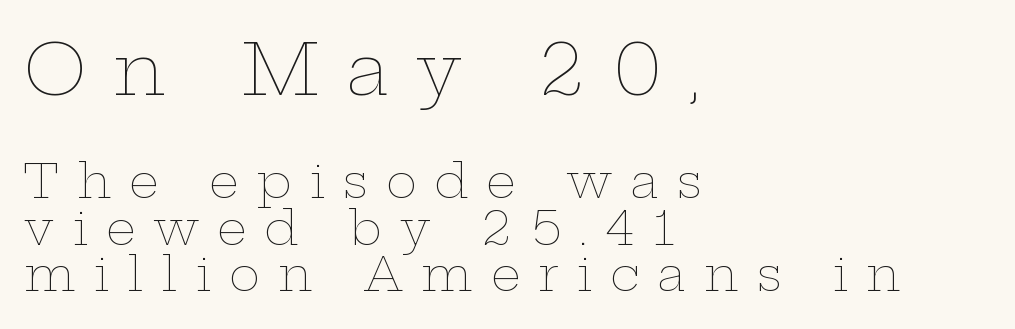
The image shows 71 px thin, wide type, upright; set left-aligned, tight line spacing (0.99x), unusually wide letter spacing (+0.38 em), not underlined; the first (top) block is 1.51x larger; low stroke contrast and a medium x-height.
